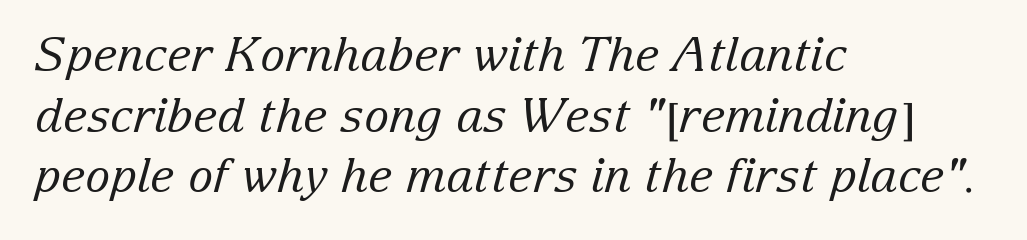
Compared with a centered layout, this one pins lines to the left instead. Descender tails drop into unmarked territory. The face looks like a standard text weight, possibly lighter. Leading: standard. Do the characters align in a grid? No, the font is proportional.
